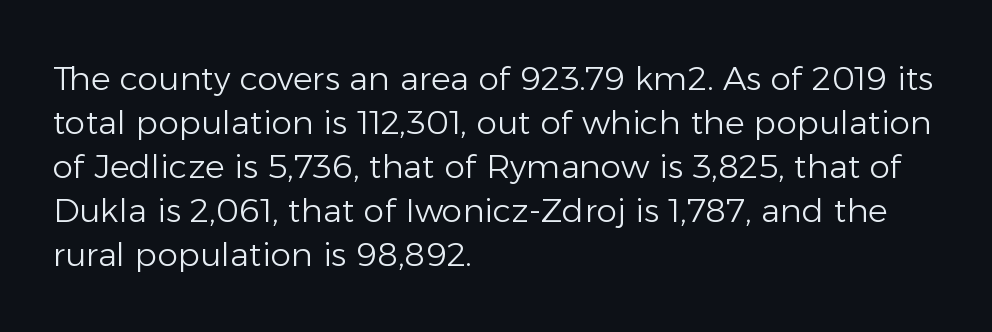
Q: Is the text bold? A: No.
Q: Is the text italic (slanted)? A: No, it is upright.
Q: Is the typeface a serif or a sans-serif typeface? A: Sans-serif.
Q: Is the text underlined? A: No.
Q: How is the paragraph aligned? A: Left-aligned.
Q: Is the spacing between letters normal or unusually wide? A: Normal.
Q: Is the spacing between lines tight, normal or loose? A: Normal.
Q: Width (condensed, normal, or wide)? A: Normal.
Q: Stroke contrast? A: Low.
Q: x-height? A: Medium.
Q: Monospaced? A: No.
